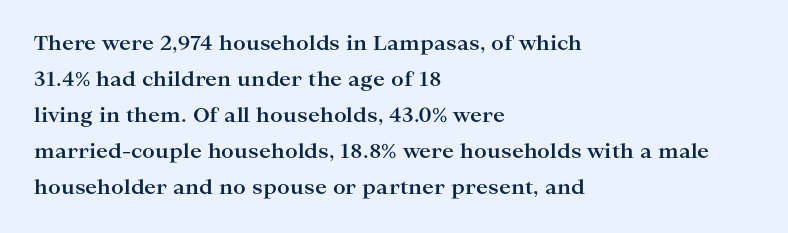
The image shows 20 px bold type, upright; set left-aligned, line spacing 1.8x, normal letter spacing, not underlined.
